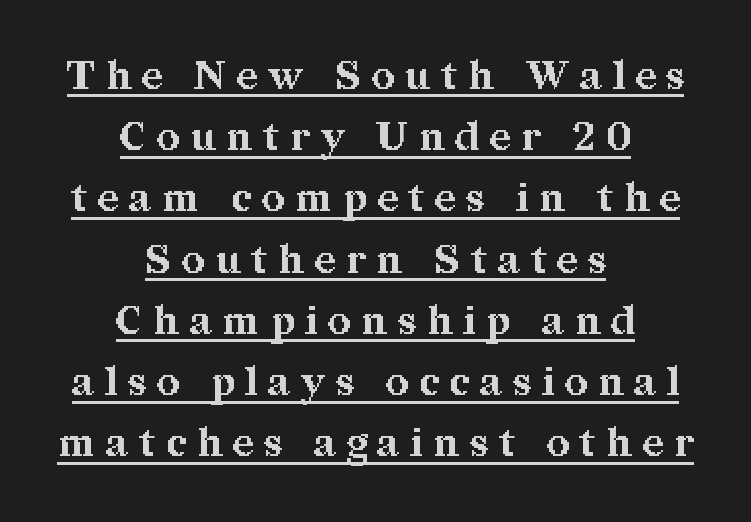
{"serif": "yes", "italic": "no", "bold": "yes", "weight": "bold", "width": "normal", "stroke_contrast": "medium", "x_height": "medium", "monospaced": "no", "underline": "yes", "align": "center", "line_spacing": "normal", "line_spacing_ratio": 1.57, "letter_spacing": "wide", "letter_spacing_em": 0.29, "glyph_px": 39}
